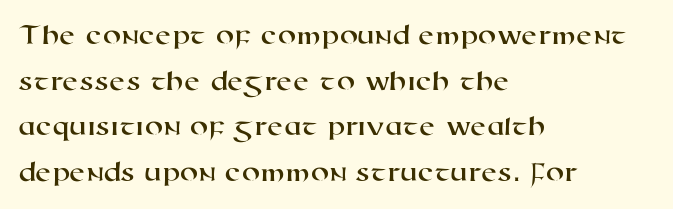
{"serif": "no", "width": "wide", "stroke_contrast": "high", "x_height": "medium", "monospaced": "no", "underline": "no", "align": "left", "line_spacing": "normal", "line_spacing_ratio": 1.57, "letter_spacing": "normal", "letter_spacing_em": 0.0, "glyph_px": 29}
